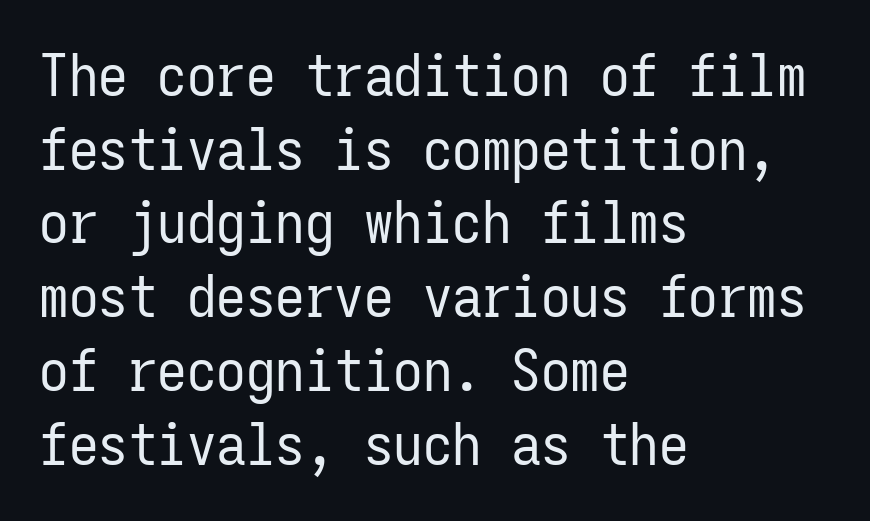
The typography opts for an upright posture over an oblique one. This sample has the even, mechanical cadence of fixed-width lettering. Check where the strokes stop: nothing finishes them off — pure sans. This sample uses plain, unmodified letter spacing.
